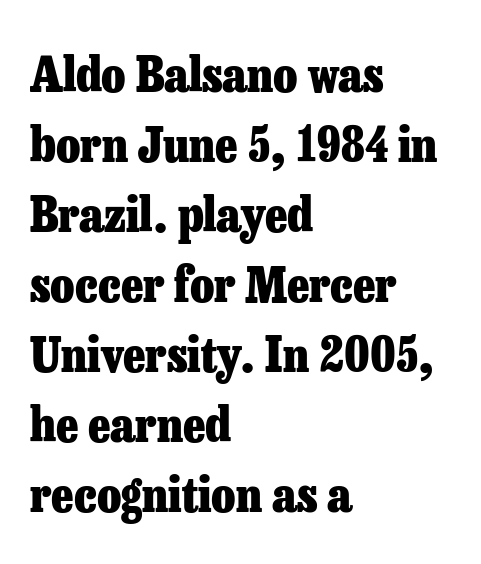
The image shows 49 px heavy serif type, upright; set left-aligned, normal line spacing (1.43x), normal letter spacing, not underlined; low stroke contrast and a medium x-height.
